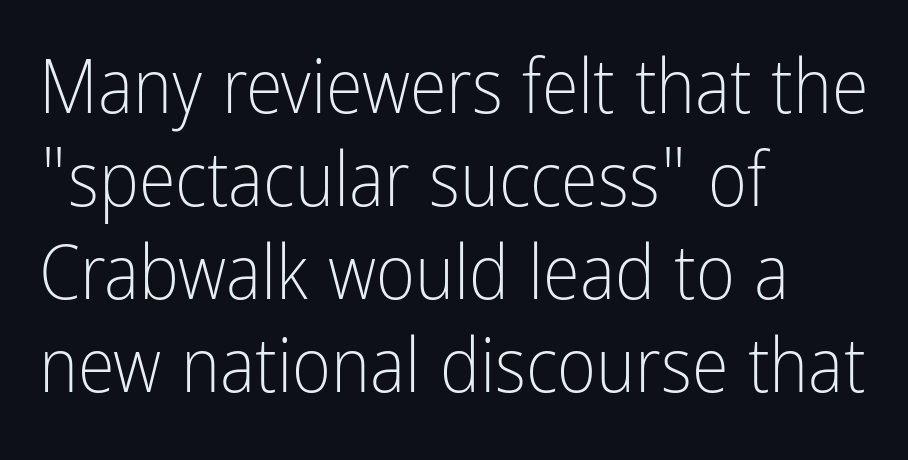
Spacing verdict: proportional, widths tailored to each character. One-word summary of the alignment: left. The passage shown has conventional tracking throughout. The font is comparable to plain body text, perhaps lighter. This is the regular roman posture of the typeface. Unmarked baselines from the first word to the last.
